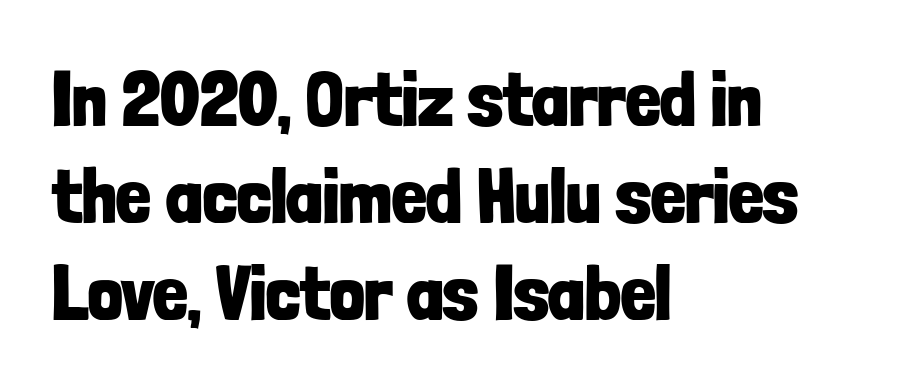
Q: Is the text bold? A: Yes.
Q: Is the text italic (slanted)? A: No, it is upright.
Q: Is the typeface a serif or a sans-serif typeface? A: Sans-serif.
Q: Is the text underlined? A: No.
Q: How is the paragraph aligned? A: Left-aligned.
Q: Is the spacing between letters normal or unusually wide? A: Normal.
Q: Is the spacing between lines tight, normal or loose? A: Normal.
Q: Width (condensed, normal, or wide)? A: Condensed.
Q: Stroke contrast? A: Low.
Q: x-height? A: Medium.
Q: Monospaced? A: No.
